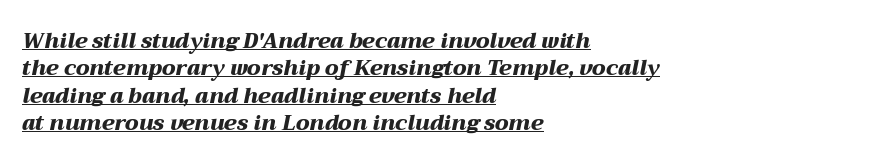
The image shows 21 px bold type, italic (leaning right); set left-aligned, normal line spacing (1.3x), normal letter spacing, underlined.
